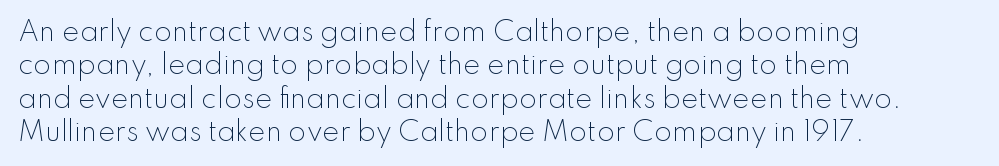
{"italic": "no", "bold": "no", "underline": "no", "align": "left", "line_spacing": "normal", "line_spacing_ratio": 1.28, "letter_spacing": "normal", "letter_spacing_em": 0.0, "glyph_px": 26}
